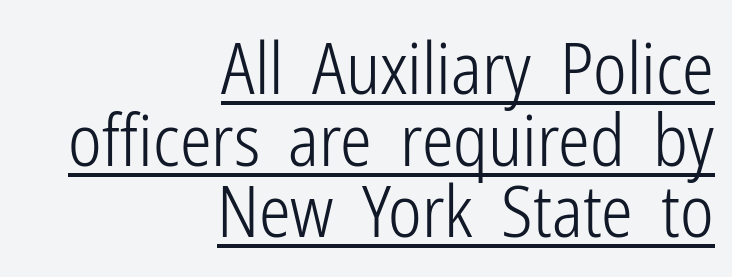
Q: Is the text bold? A: No.
Q: Is the text italic (slanted)? A: No, it is upright.
Q: Is the typeface a serif or a sans-serif typeface? A: Sans-serif.
Q: Is the text underlined? A: Yes.
Q: How is the paragraph aligned? A: Right-aligned.
Q: Is the spacing between letters normal or unusually wide? A: Normal.
Q: Is the spacing between lines tight, normal or loose? A: Tight.
Q: Width (condensed, normal, or wide)? A: Condensed.
Q: Stroke contrast? A: Low.
Q: x-height? A: Medium.
Q: Monospaced? A: No.
